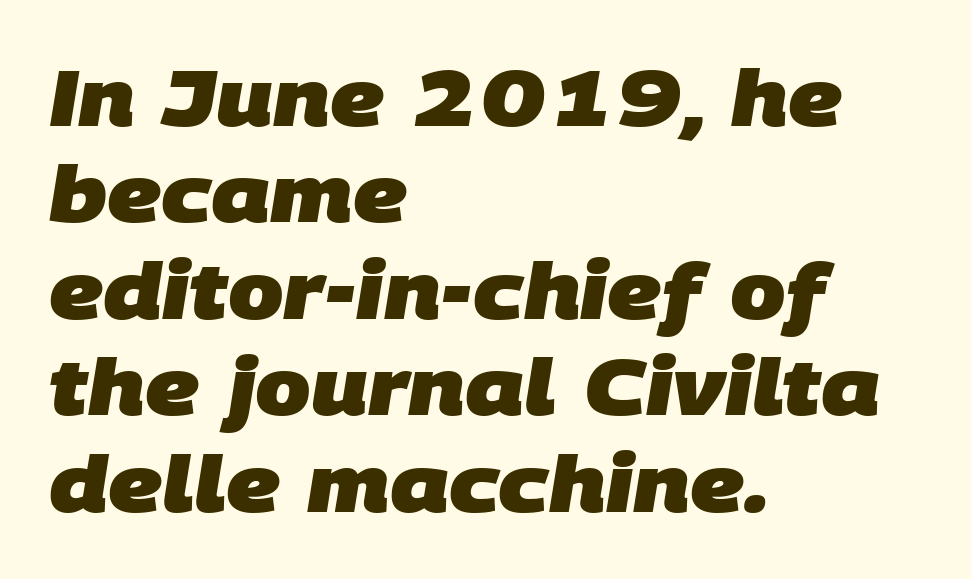
Q: Is the text bold? A: Yes.
Q: Is the typeface a serif or a sans-serif typeface? A: Sans-serif.
Q: Is the text underlined? A: No.
Q: How is the paragraph aligned? A: Left-aligned.
Q: Is the spacing between letters normal or unusually wide? A: Normal.
Q: Width (condensed, normal, or wide)? A: Normal.
Q: Stroke contrast? A: Low.
Q: x-height? A: Large.
Q: Monospaced? A: No.
